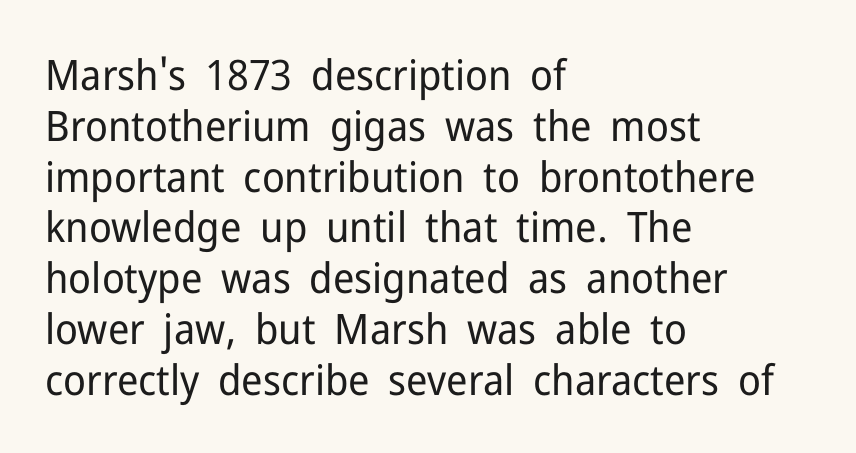
{"serif": "no", "italic": "no", "bold": "no", "weight": "regular", "width": "normal", "stroke_contrast": "low", "x_height": "medium", "monospaced": "no", "underline": "no", "align": "left", "line_spacing_ratio": 1.21, "letter_spacing": "normal", "letter_spacing_em": 0.0, "glyph_px": 42}
